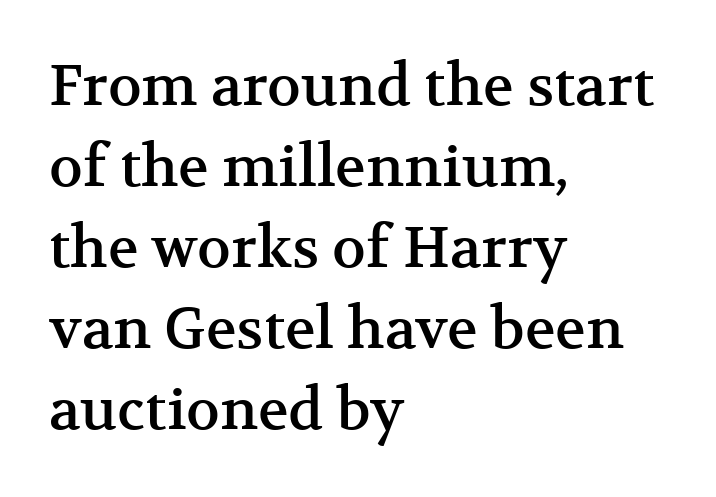
The image shows 57 px serif type, upright; set left-aligned, normal line spacing (1.42x), normal letter spacing, not underlined; medium stroke contrast and a medium x-height.
